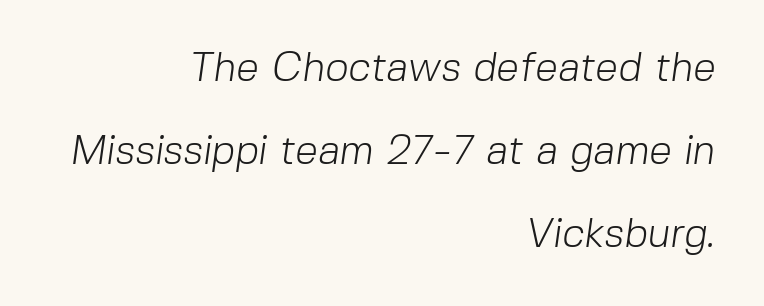
The image shows 41 px light sans-serif type; set right-aligned, loose line spacing (2.02x), normal letter spacing, not underlined; low stroke contrast and a medium x-height.
